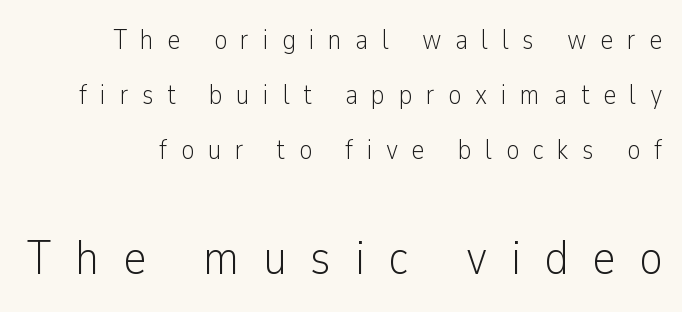
Ascenders rise straight up at ninety degrees. Loose tracking; the words dissolve into strings of separated letters. Lines of text with bare space underneath. The strokes carry an ordinary text weight at most. This sample trades compactness for vertical openness between lines. The composition opens small and finishes big.
